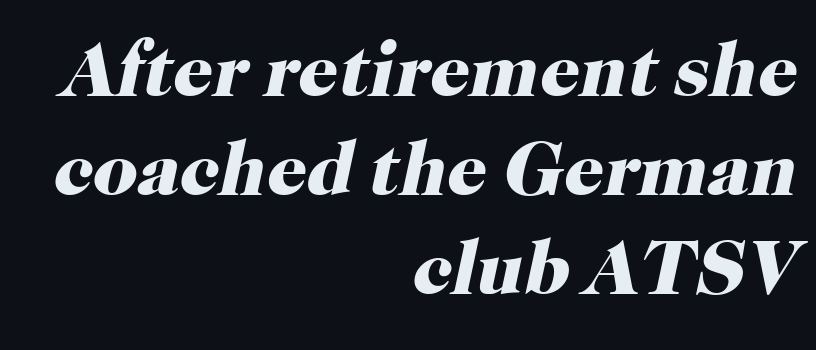
{"serif": "yes", "italic": "yes", "lean": "right", "slant_degrees": 12, "bold": "yes", "weight": "heavy", "width": "normal", "stroke_contrast": "high", "x_height": "medium", "monospaced": "no", "underline": "no", "align": "right", "line_spacing": "normal", "line_spacing_ratio": 1.27, "letter_spacing": "normal", "letter_spacing_em": 0.0, "glyph_px": 78}
